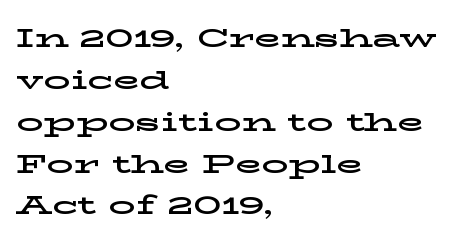
The image shows 27 px text type, upright; set left-aligned, normal line spacing (1.55x), normal letter spacing, not underlined.
